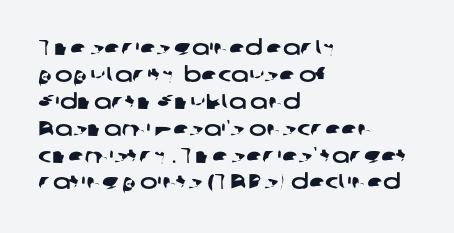
The image shows 21 px text type; set left-aligned, normal line spacing (1.28x), normal letter spacing, not underlined.
